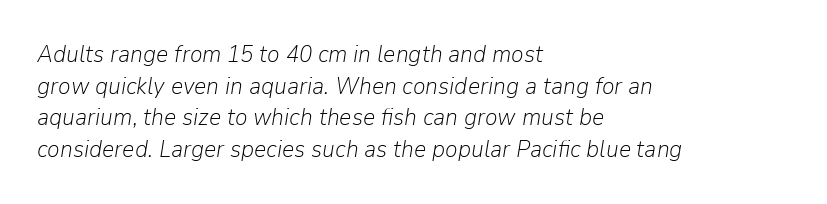
{"italic": "yes", "lean": "right", "slant_degrees": 9, "bold": "no", "underline": "no", "align": "left", "line_spacing": "normal", "line_spacing_ratio": 1.32, "letter_spacing": "normal", "letter_spacing_em": 0.0, "glyph_px": 24}
